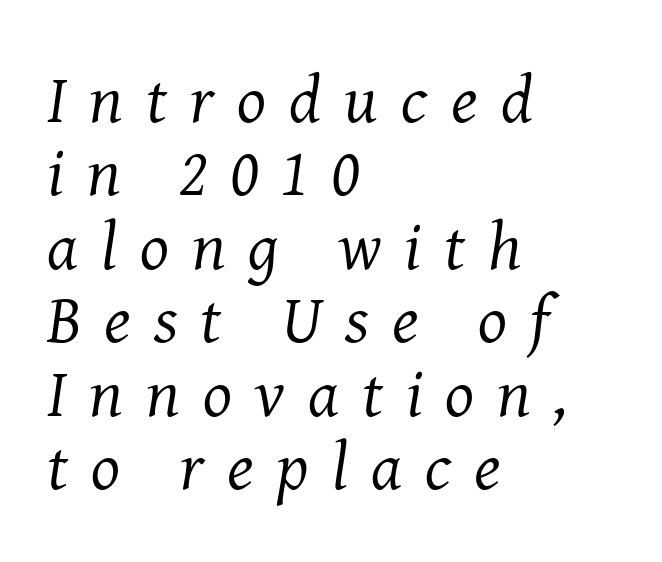
The image shows 68 px regular-weight serif type, italic (leaning right); set left-aligned, tight line spacing (1.08x), unusually wide letter spacing (+0.34 em), not underlined; medium stroke contrast and a medium x-height.
